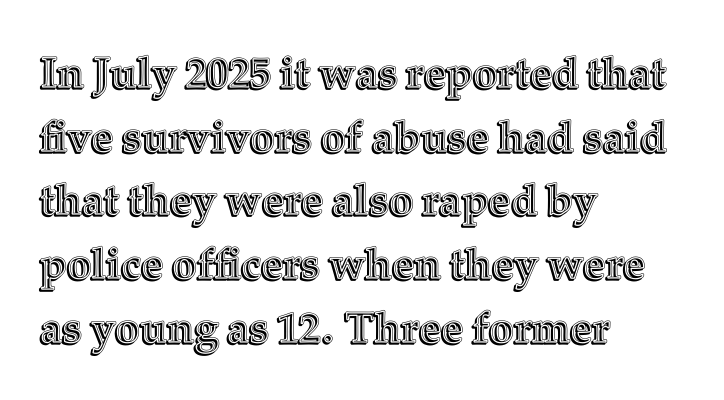
The image shows 43 px text type, upright; set left-aligned, normal line spacing (1.48x), normal letter spacing, not underlined; a medium x-height.
